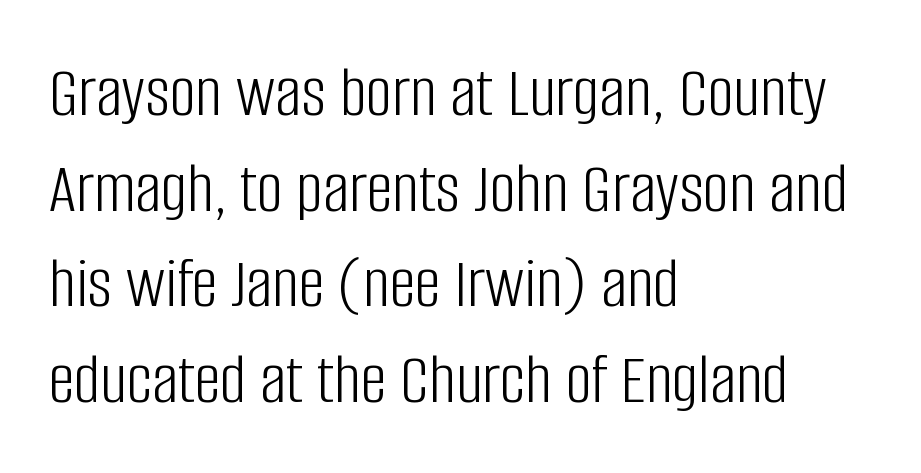
Q: Is the text bold? A: No.
Q: Is the text italic (slanted)? A: No, it is upright.
Q: Is the typeface a serif or a sans-serif typeface? A: Sans-serif.
Q: Is the text underlined? A: No.
Q: How is the paragraph aligned? A: Left-aligned.
Q: Is the spacing between letters normal or unusually wide? A: Normal.
Q: Is the spacing between lines tight, normal or loose? A: Normal.
Q: Width (condensed, normal, or wide)? A: Condensed.
Q: Stroke contrast? A: Low.
Q: x-height? A: Large.
Q: Monospaced? A: No.
